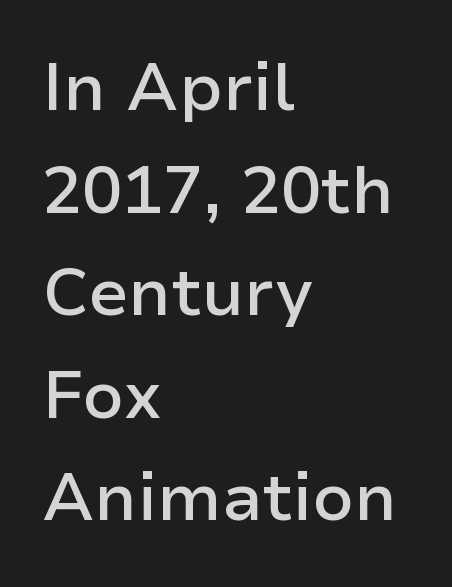
The image shows 67 px semibold sans-serif type, upright; set left-aligned, normal line spacing (1.53x), normal letter spacing, not underlined; low stroke contrast and a medium x-height.
